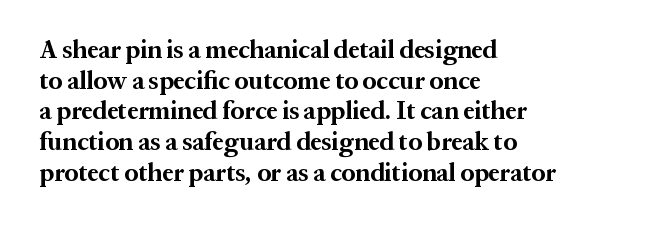
{"italic": "no", "bold": "yes", "underline": "no", "align": "left", "line_spacing_ratio": 1.23, "letter_spacing": "normal", "letter_spacing_em": 0.0, "glyph_px": 25}
